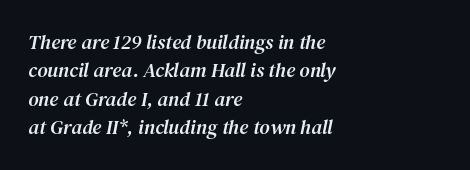
The image shows 20 px text type, italic (leaning right); set left-aligned, normal line spacing (1.42x), normal letter spacing, not underlined.
